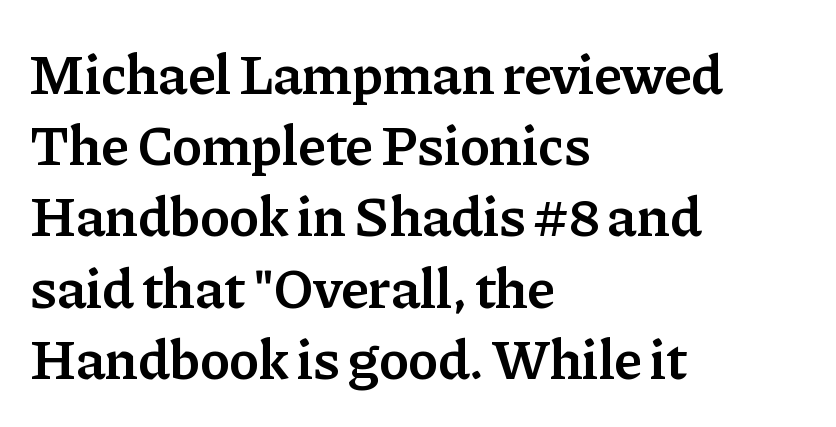
The image shows 57 px semibold serif type, upright; set left-aligned, normal line spacing (1.25x), normal letter spacing, not underlined; low stroke contrast and a medium x-height.
